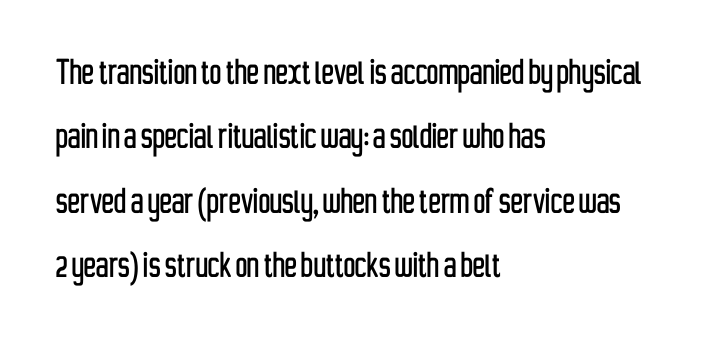
Q: Is the text italic (slanted)? A: No, it is upright.
Q: Is the typeface a serif or a sans-serif typeface? A: Sans-serif.
Q: Is the text underlined? A: No.
Q: How is the paragraph aligned? A: Left-aligned.
Q: Is the spacing between letters normal or unusually wide? A: Normal.
Q: Is the spacing between lines tight, normal or loose? A: Normal.
Q: Width (condensed, normal, or wide)? A: Condensed.
Q: Stroke contrast? A: Low.
Q: x-height? A: Medium.
Q: Monospaced? A: No.
